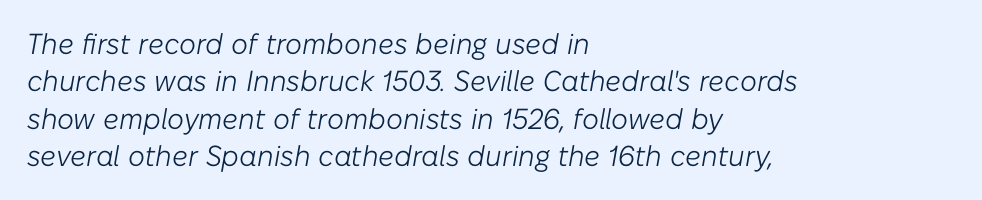
The glyphs are unaccompanied by any horizontal stroke below them. A typesetter would call this proportional, since set widths differ per character. The characters are drawn with everyday or finer stroke widths. If you measured baseline to baseline, you'd find a middling distance. Left-aligned paragraph, ragged on the right. A typesetter would call this zero additional tracking.
